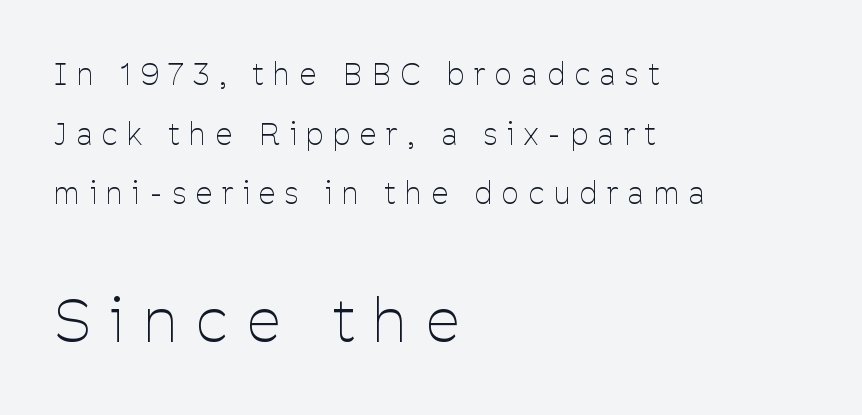
The passage shown has open, widely tracked lettering throughout. The compositor pushed each line to the left boundary. Compare the two chunks: the lower has the greater cap height. The area under the type is left untouched. If you drew a line through each stem, it would be perfectly vertical.
